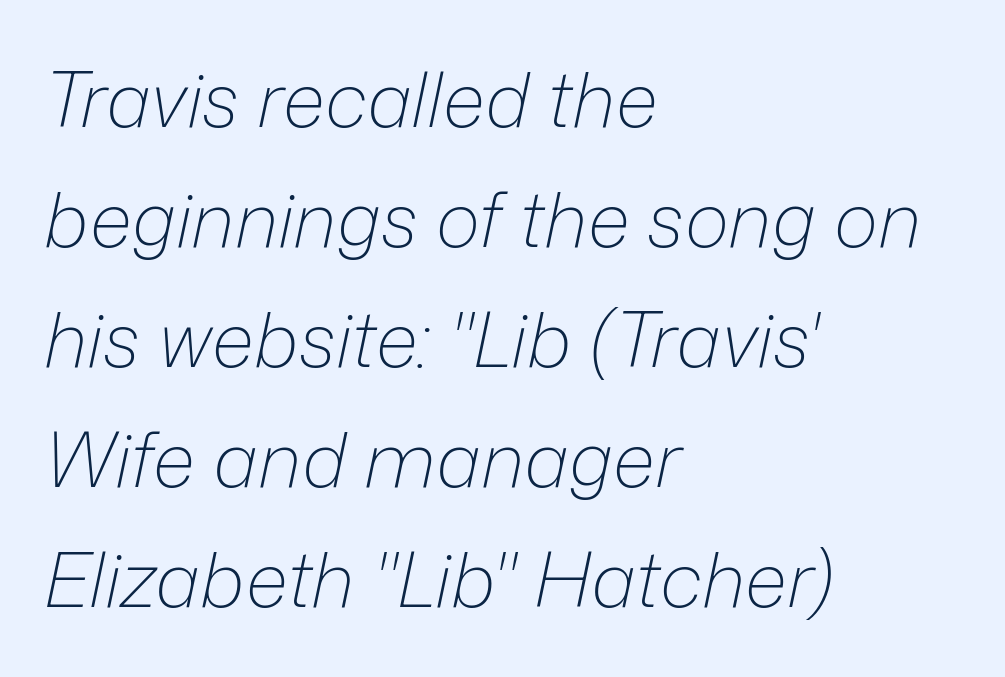
The strip under each line holds only bare page. Typeset ragged right — the left edge is the straight one. Rendered with sloped, italic letterforms. The type is set solid horizontally, with unmodified tracking. Is this a heavy cut? Hardly; it is regular or lighter. The passage shown is typed in a proportional face where columns would drift.
